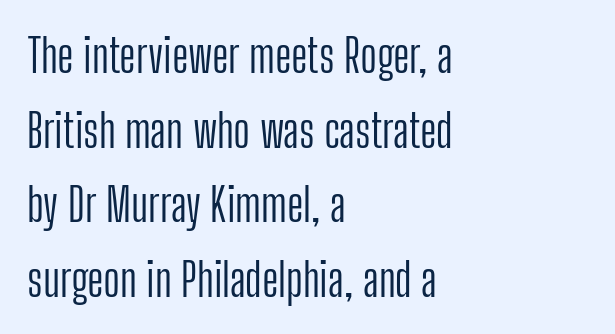
Q: Is the text bold? A: No.
Q: Is the text italic (slanted)? A: No, it is upright.
Q: Is the typeface a serif or a sans-serif typeface? A: Sans-serif.
Q: Is the text underlined? A: No.
Q: How is the paragraph aligned? A: Left-aligned.
Q: Is the spacing between letters normal or unusually wide? A: Normal.
Q: Is the spacing between lines tight, normal or loose? A: Normal.
Q: Width (condensed, normal, or wide)? A: Condensed.
Q: Stroke contrast? A: Low.
Q: x-height? A: Medium.
Q: Monospaced? A: No.
